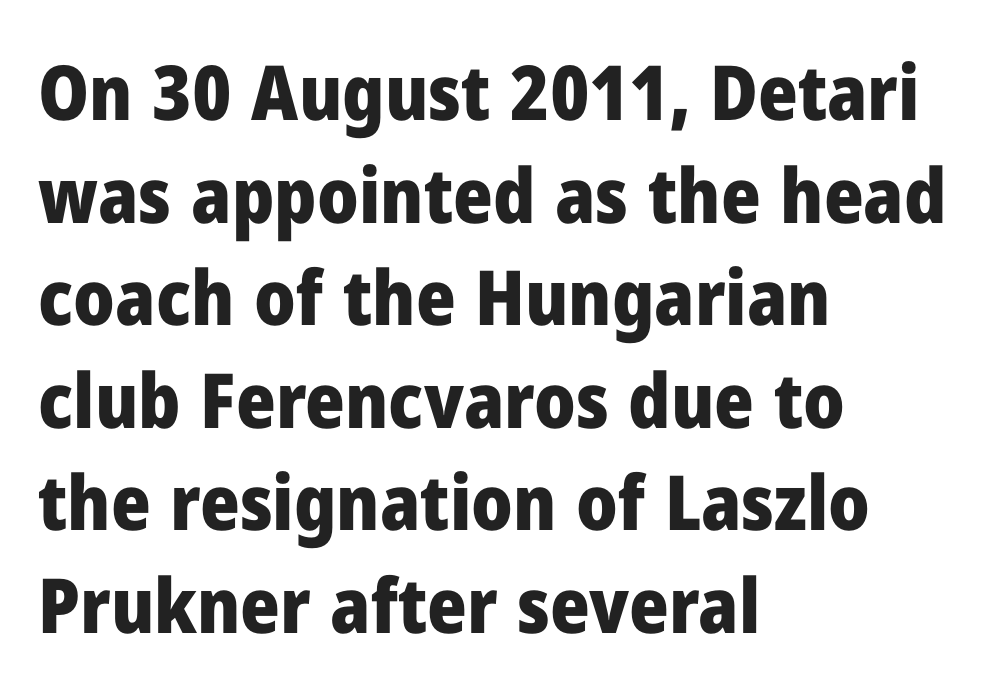
The designer left line spacing at the default. Descender tails drop into unmarked territory. The letters advance in unequal steps, a hallmark of proportional type. The designer went with a sans here, leaving each stem footless.
